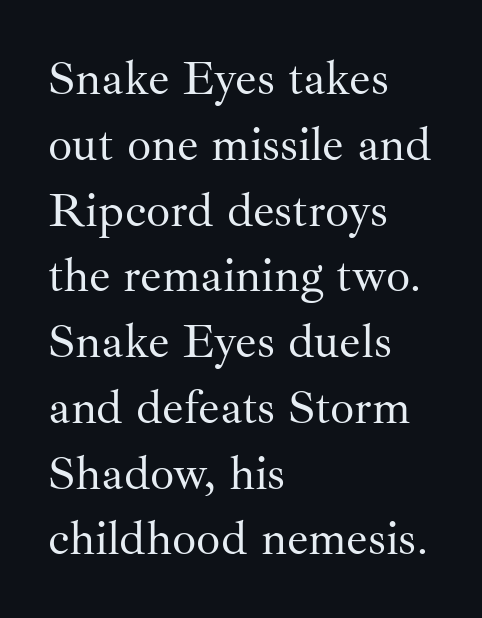
Q: Is the text bold? A: No.
Q: Is the text italic (slanted)? A: No, it is upright.
Q: Is the typeface a serif or a sans-serif typeface? A: Serif.
Q: Is the text underlined? A: No.
Q: How is the paragraph aligned? A: Left-aligned.
Q: Is the spacing between letters normal or unusually wide? A: Normal.
Q: Is the spacing between lines tight, normal or loose? A: Normal.
Q: Width (condensed, normal, or wide)? A: Normal.
Q: Stroke contrast? A: Medium.
Q: x-height? A: Small.
Q: Monospaced? A: No.
